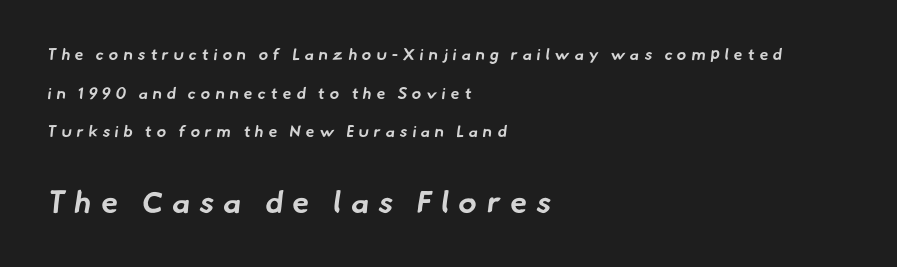
{"serif": "no", "bold": "yes", "weight": "bold", "width": "normal", "stroke_contrast": "low", "x_height": "small", "monospaced": "no", "underline": "no", "align": "left", "line_spacing": "loose", "line_spacing_ratio": 2.42, "letter_spacing": "wide", "letter_spacing_em": 0.3, "larger_block": "second", "size_ratio": 1.94, "glyph_px": 31}
